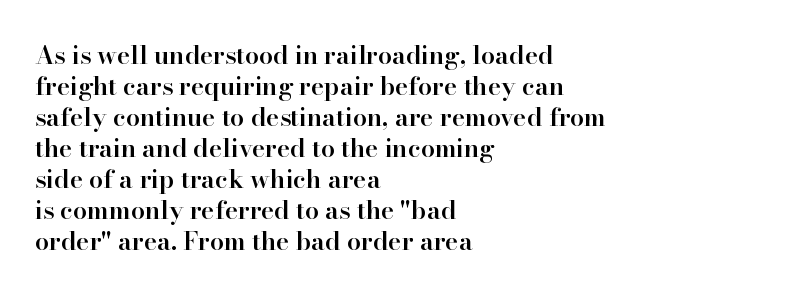
{"italic": "no", "bold": "semi", "underline": "no", "align": "left", "line_spacing_ratio": 1.24, "letter_spacing": "normal", "letter_spacing_em": 0.0, "glyph_px": 25}
